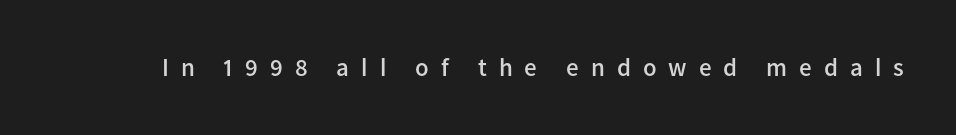
{"italic": "no", "bold": "semi", "underline": "no", "letter_spacing": "wide", "letter_spacing_em": 0.48, "glyph_px": 25}
